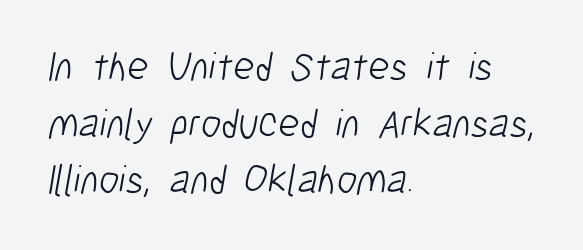
Q: Is the text bold? A: No.
Q: Is the typeface a serif or a sans-serif typeface? A: Sans-serif.
Q: Is the text underlined? A: No.
Q: How is the paragraph aligned? A: Left-aligned.
Q: Is the spacing between letters normal or unusually wide? A: Normal.
Q: Is the spacing between lines tight, normal or loose? A: Normal.
Q: Width (condensed, normal, or wide)? A: Condensed.
Q: Stroke contrast? A: Low.
Q: x-height? A: Medium.
Q: Monospaced? A: No.
